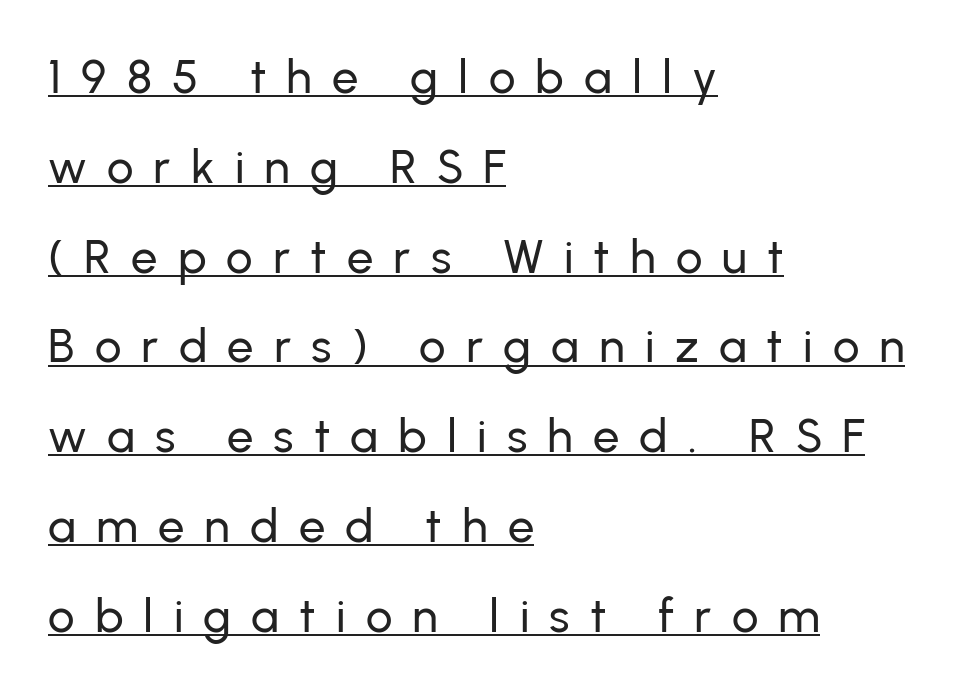
The image shows 47 px sans-serif type, upright; set left-aligned, loose line spacing (1.91x), unusually wide letter spacing (+0.43 em), underlined; low stroke contrast and a medium x-height.
